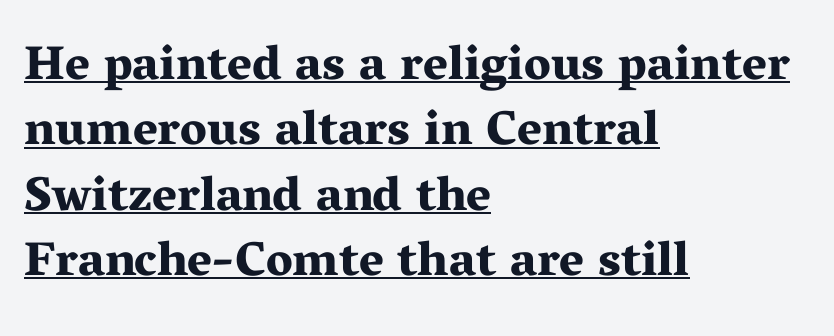
The image shows 48 px bold, wide serif type, upright; set left-aligned, normal line spacing (1.36x), normal letter spacing, underlined; medium stroke contrast and a medium x-height.
